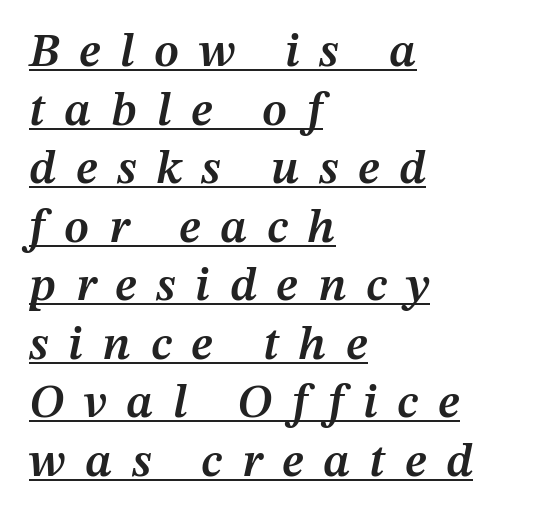
The image shows 48 px semibold type, italic (leaning right); set left-aligned, line spacing 1.22x, unusually wide letter spacing (+0.41 em), underlined; medium stroke contrast and a medium x-height.
